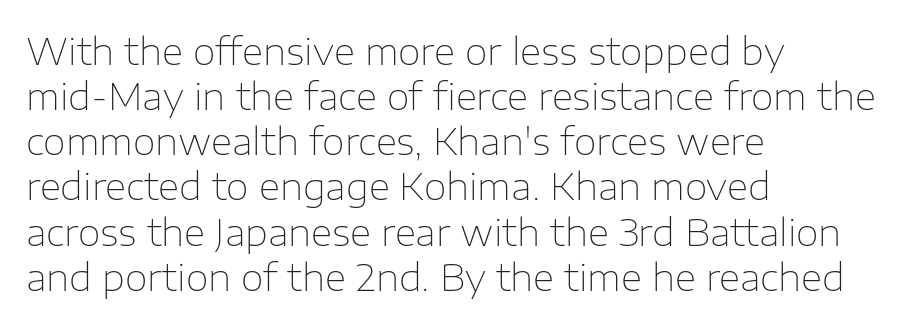
The image shows 37 px thin sans-serif type, upright; set left-aligned, line spacing 1.22x, normal letter spacing, not underlined; low stroke contrast and a medium x-height.
